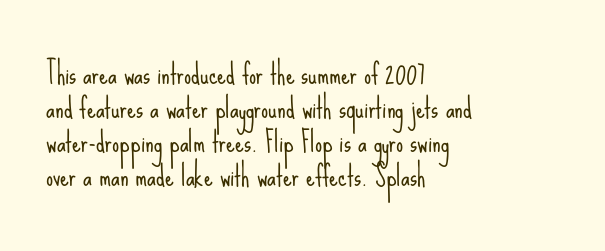
{"serif": "no", "italic": "no", "bold": "no", "weight": "light", "width": "condensed", "stroke_contrast": "low", "x_height": "small", "monospaced": "no", "underline": "no", "align": "left", "line_spacing_ratio": 1.22, "letter_spacing": "normal", "letter_spacing_em": 0.0, "glyph_px": 28}
